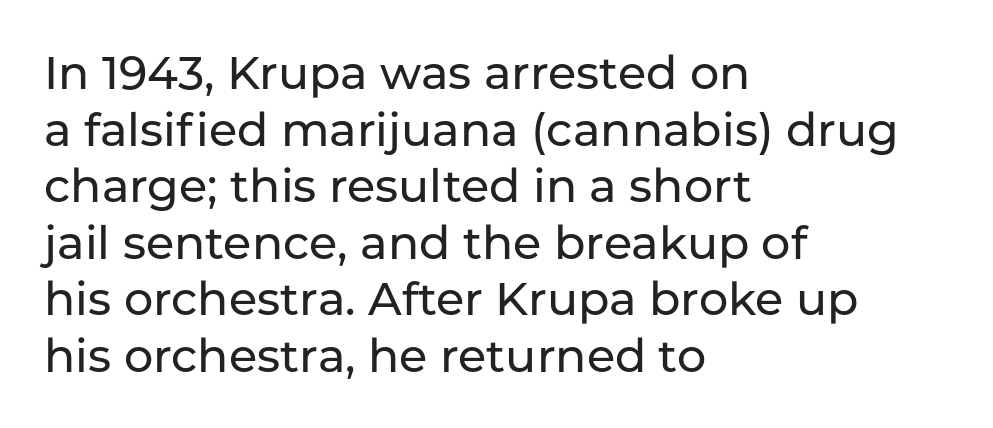
The image shows 46 px sans-serif type, upright; set left-aligned, line spacing 1.23x, normal letter spacing, not underlined; low stroke contrast and a medium x-height.
